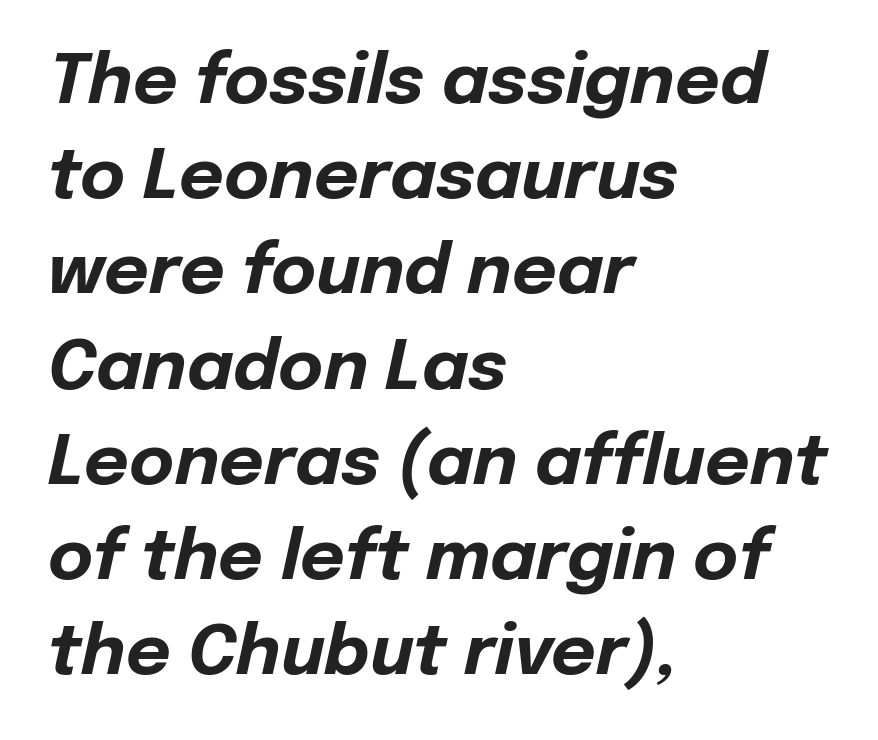
Q: Is the text bold? A: Yes.
Q: Is the text italic (slanted)? A: Yes, it leans right by about 12 degrees.
Q: Is the text underlined? A: No.
Q: How is the paragraph aligned? A: Left-aligned.
Q: Is the spacing between letters normal or unusually wide? A: Normal.
Q: Is the spacing between lines tight, normal or loose? A: Normal.
Q: Width (condensed, normal, or wide)? A: Normal.
Q: Stroke contrast? A: Low.
Q: x-height? A: Medium.
Q: Monospaced? A: No.
